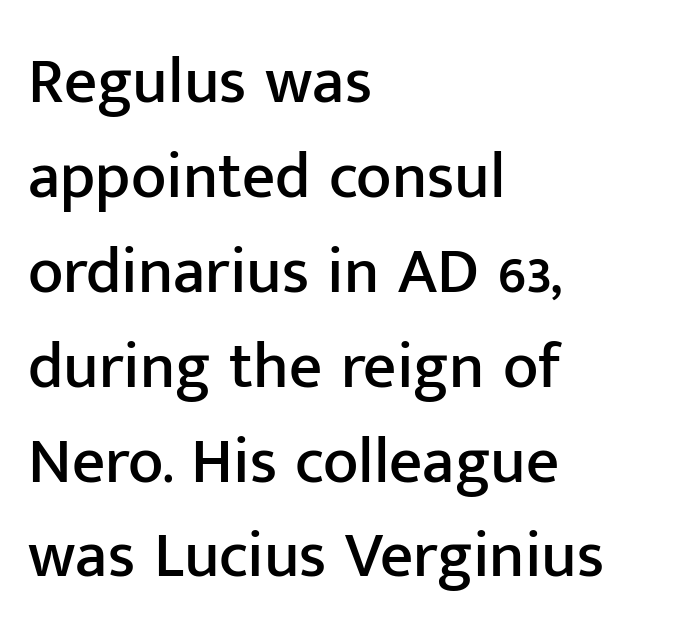
Q: Is the text italic (slanted)? A: No, it is upright.
Q: Is the typeface a serif or a sans-serif typeface? A: Sans-serif.
Q: Is the text underlined? A: No.
Q: How is the paragraph aligned? A: Left-aligned.
Q: Is the spacing between letters normal or unusually wide? A: Normal.
Q: Is the spacing between lines tight, normal or loose? A: Normal.
Q: Width (condensed, normal, or wide)? A: Normal.
Q: Stroke contrast? A: Low.
Q: x-height? A: Medium.
Q: Monospaced? A: No.
